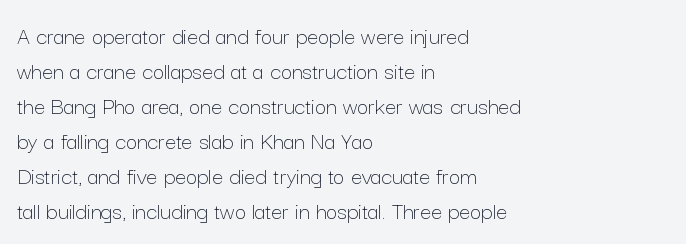
Q: Is the text bold? A: No.
Q: Is the text italic (slanted)? A: No, it is upright.
Q: Is the text underlined? A: No.
Q: How is the paragraph aligned? A: Left-aligned.
Q: Is the spacing between letters normal or unusually wide? A: Normal.
Q: Is the spacing between lines tight, normal or loose? A: Normal.
